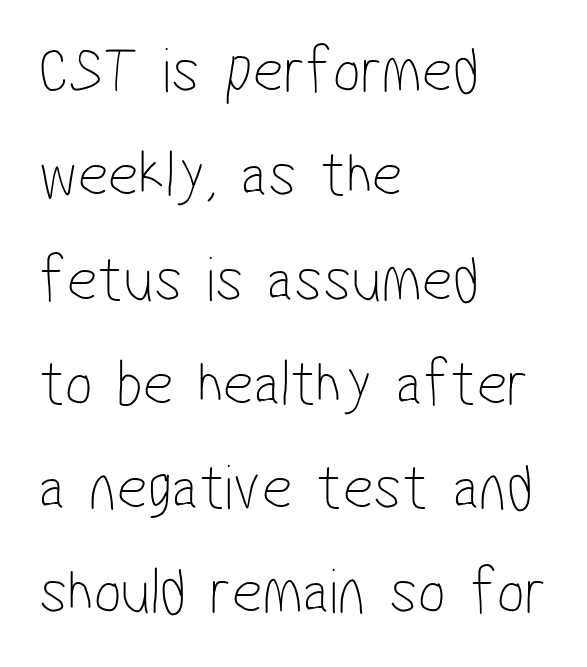
Q: Is the text bold? A: No.
Q: Is the typeface a serif or a sans-serif typeface? A: Sans-serif.
Q: Is the text underlined? A: No.
Q: How is the paragraph aligned? A: Left-aligned.
Q: Is the spacing between letters normal or unusually wide? A: Normal.
Q: Is the spacing between lines tight, normal or loose? A: Normal.
Q: Width (condensed, normal, or wide)? A: Condensed.
Q: Stroke contrast? A: Low.
Q: x-height? A: Medium.
Q: Monospaced? A: No.
